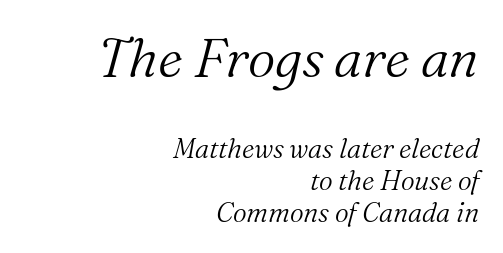
The image shows 54 px light serif type, italic (leaning right); set right-aligned, line spacing 1.18x, normal letter spacing, not underlined; the first (top) block is 2.0x larger; medium stroke contrast and a medium x-height.
